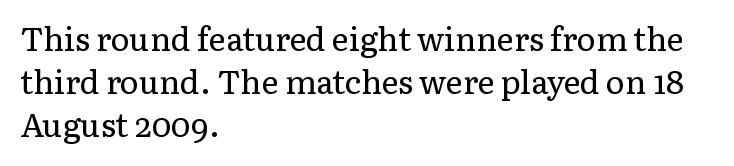
The setting favours the left margin, as ordinary paragraphs usually do. No word sits above an underline. A typesetter would call this leading conventional body-copy spacing. A light-to-regular cut is what we see here. The gaps between neighbouring characters are ordinary and unremarkable. The font's upright variant was chosen for this text.
